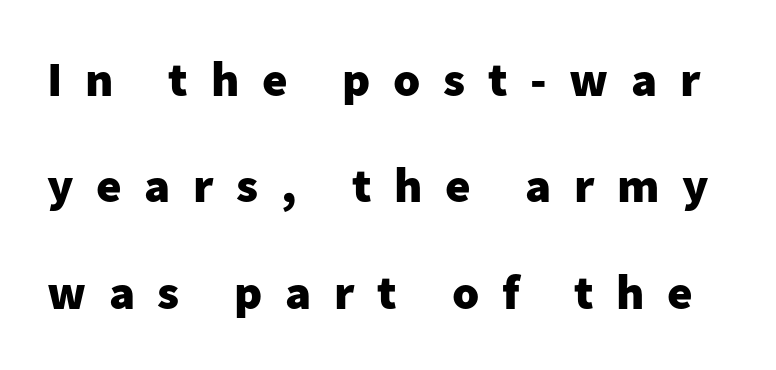
{"serif": "no", "italic": "no", "bold": "yes", "weight": "heavy", "width": "normal", "stroke_contrast": "low", "x_height": "medium", "monospaced": "no", "underline": "no", "line_spacing": "loose", "line_spacing_ratio": 2.17, "letter_spacing": "wide", "letter_spacing_em": 0.46, "glyph_px": 49}
